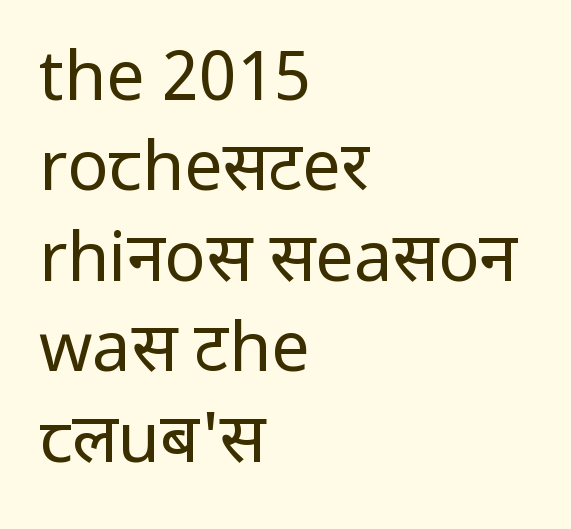
The face used here is proportionally spaced, like ordinary book or web type. Default kerning and tracking; the words read as compact shapes. Where is the straight margin? On the left. Notice how descenders clear the ascenders below comfortably — that's standard leading. The lettering holds an erect, upright posture throughout. Rule under the text: the space is simply empty.
